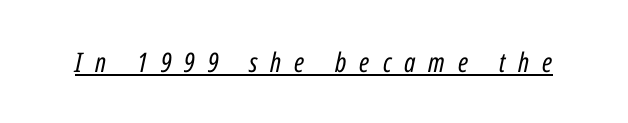
The image shows 27 px text type, italic (leaning right); set unusually wide letter spacing (+0.48 em), underlined.
